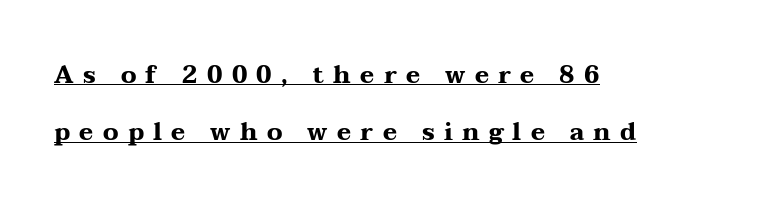
Q: Is the text bold? A: Yes.
Q: Is the text italic (slanted)? A: No, it is upright.
Q: Is the text underlined? A: Yes.
Q: How is the paragraph aligned? A: Left-aligned.
Q: Is the spacing between letters normal or unusually wide? A: Unusually wide.
Q: Is the spacing between lines tight, normal or loose? A: Loose.
